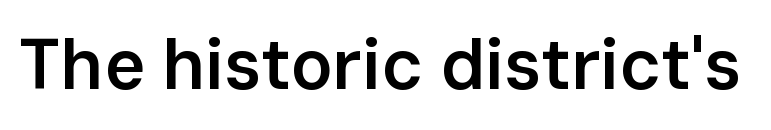
Q: Is the text bold? A: Semi-bold.
Q: Is the text italic (slanted)? A: No, it is upright.
Q: Is the typeface a serif or a sans-serif typeface? A: Sans-serif.
Q: Is the text underlined? A: No.
Q: Is the spacing between letters normal or unusually wide? A: Normal.
Q: Width (condensed, normal, or wide)? A: Normal.
Q: Stroke contrast? A: Low.
Q: x-height? A: Medium.
Q: Monospaced? A: No.
